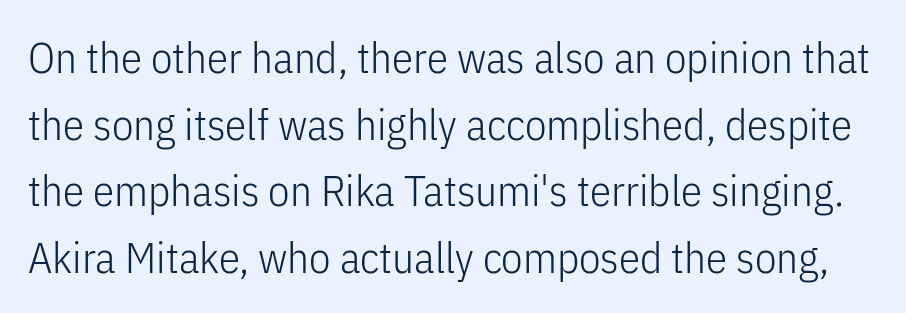
Here the designer chose a conventional face with non-uniform glyph widths. The cut favours lightness, reaching ordinary text weight at its darkest. The leading is moderate, giving the passage an even texture. The tracking reads as untouched default to a designer's eye. The glyphs are unaccompanied by any horizontal stroke below them. These lines are composed in type without serifs.
